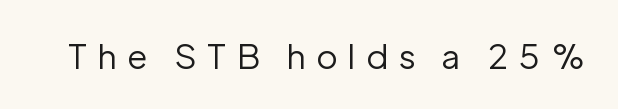
{"serif": "no", "italic": "no", "bold": "no", "weight": "regular", "width": "normal", "stroke_contrast": "low", "x_height": "medium", "monospaced": "no", "underline": "no", "letter_spacing": "wide", "letter_spacing_em": 0.32, "glyph_px": 34}
